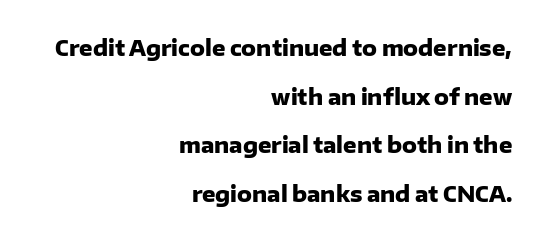
The image shows 21 px bold type, upright; set right-aligned, loose line spacing (2.31x), normal letter spacing, not underlined.
